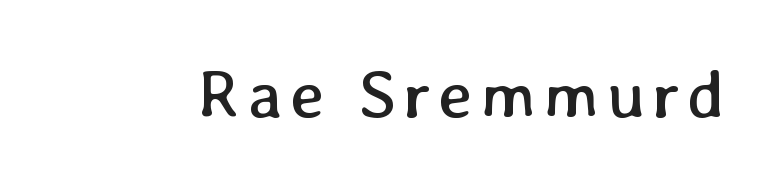
Q: Is the text bold? A: No.
Q: Is the text italic (slanted)? A: No, it is upright.
Q: Is the text underlined? A: No.
Q: Width (condensed, normal, or wide)? A: Normal.
Q: Stroke contrast? A: Low.
Q: x-height? A: Medium.
Q: Monospaced? A: No.
